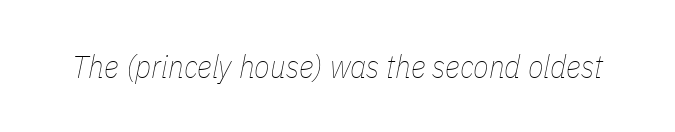
Q: Is the text bold? A: No.
Q: Is the text italic (slanted)? A: Yes, it leans right by about 11 degrees.
Q: Is the text underlined? A: No.
Q: Is the spacing between letters normal or unusually wide? A: Normal.
Q: Width (condensed, normal, or wide)? A: Condensed.
Q: Stroke contrast? A: Low.
Q: x-height? A: Medium.
Q: Monospaced? A: No.
